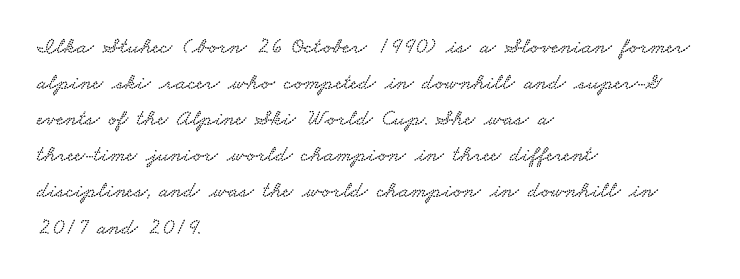
Q: Is the text underlined? A: No.
Q: How is the paragraph aligned? A: Left-aligned.
Q: Is the spacing between letters normal or unusually wide? A: Normal.
Q: Is the spacing between lines tight, normal or loose? A: Normal.
